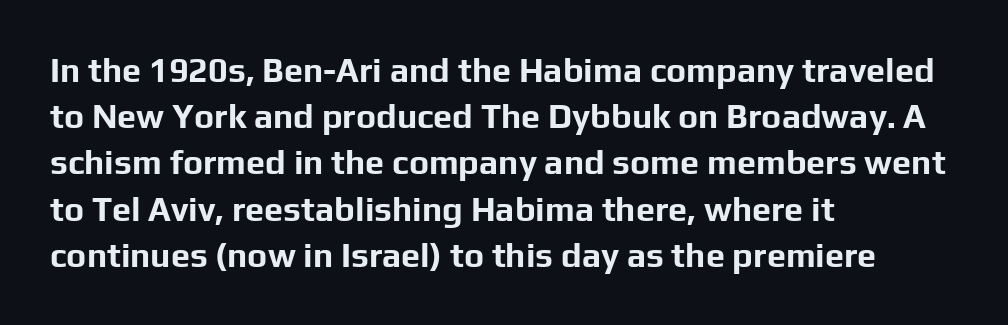
The vertical gap from one line to the next is medium. The rendering uses natural spacing where letterforms have individual widths. If you drew a line through each stem, it would be perfectly vertical. The passage shown has conventional tracking throughout. Lines of text with bare space underneath. To sum up the face: it is a sans, with no serifs.
